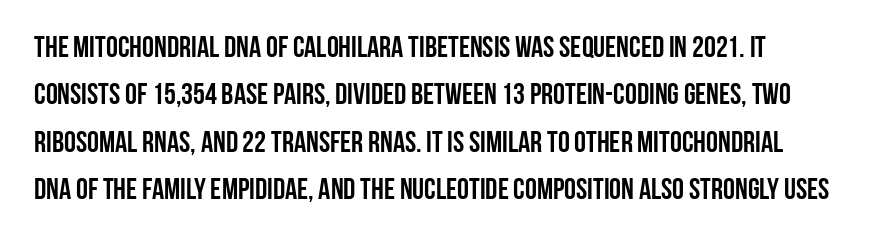
{"serif": "no", "italic": "no", "bold": "yes", "weight": "semibold", "width": "condensed", "stroke_contrast": "low", "x_height": "large", "monospaced": "no", "underline": "no", "line_spacing": "normal", "line_spacing_ratio": 1.58, "letter_spacing": "normal", "letter_spacing_em": 0.0, "glyph_px": 30}
